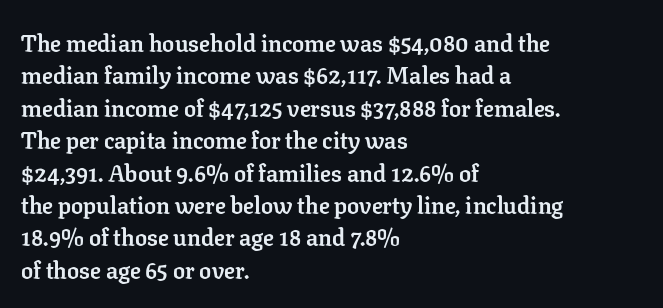
Whoever set this chose a conventional vertical rhythm. Emphasis by weight is at full strength: bold. The setting favours the left margin, as ordinary paragraphs usually do. Glance below the letters and you will spot only blank space. Rendered with straight, roman letterforms.
